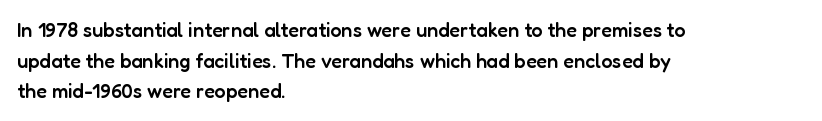
Q: Is the text bold? A: Semi-bold.
Q: Is the text italic (slanted)? A: No, it is upright.
Q: Is the text underlined? A: No.
Q: How is the paragraph aligned? A: Left-aligned.
Q: Is the spacing between letters normal or unusually wide? A: Normal.
Q: Is the spacing between lines tight, normal or loose? A: Normal.
